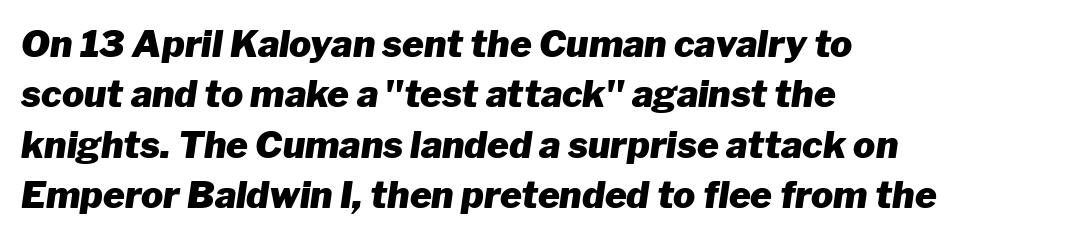
Q: Is the text bold? A: Yes.
Q: Is the text italic (slanted)? A: Yes, it leans right by about 8 degrees.
Q: Is the text underlined? A: No.
Q: How is the paragraph aligned? A: Left-aligned.
Q: Is the spacing between letters normal or unusually wide? A: Normal.
Q: Is the spacing between lines tight, normal or loose? A: Normal.
Q: Width (condensed, normal, or wide)? A: Normal.
Q: Stroke contrast? A: Low.
Q: x-height? A: Medium.
Q: Monospaced? A: No.
